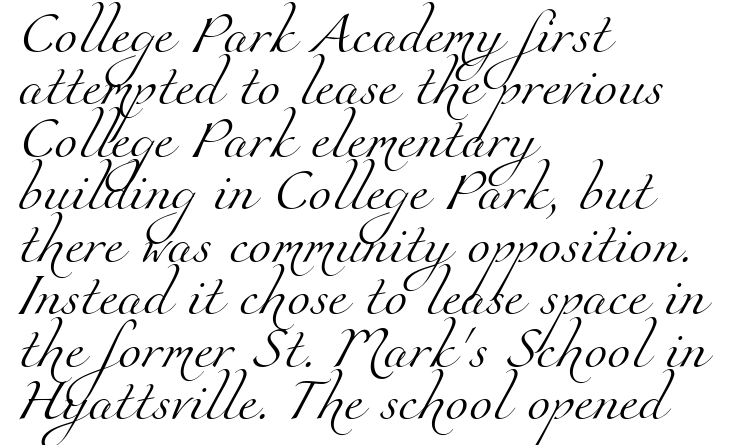
{"serif": "yes", "bold": "no", "weight": "light", "width": "normal", "stroke_contrast": "medium", "x_height": "small", "monospaced": "no", "underline": "no", "align": "left", "line_spacing": "normal", "line_spacing_ratio": 1.25, "letter_spacing": "normal", "letter_spacing_em": 0.0, "glyph_px": 42}
